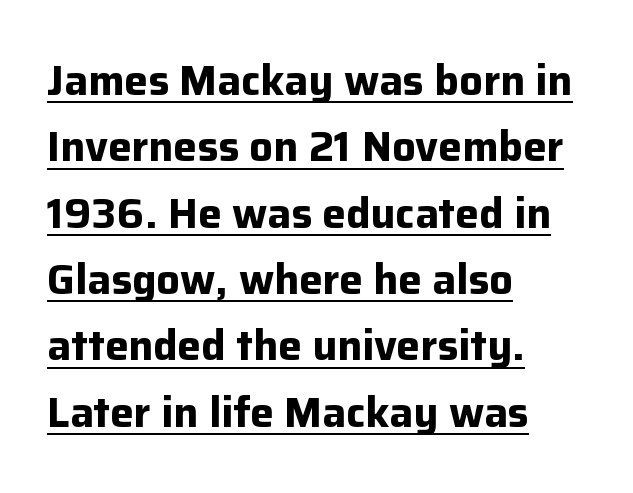
Students, note that the glyphs here touch the page at normal intervals. These lines are rendered in a variable-pitch font. Typographically, this falls in the sans-serif category. The typesetter has applied underlining to the passage shown.
